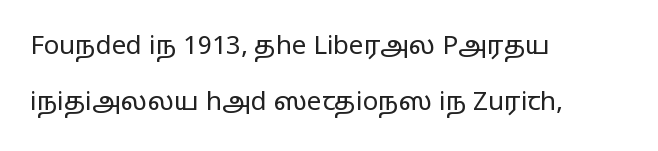
Q: Is the text bold? A: No.
Q: Is the text italic (slanted)? A: No, it is upright.
Q: Is the text underlined? A: No.
Q: How is the paragraph aligned? A: Left-aligned.
Q: Is the spacing between letters normal or unusually wide? A: Normal.
Q: Is the spacing between lines tight, normal or loose? A: Loose.
